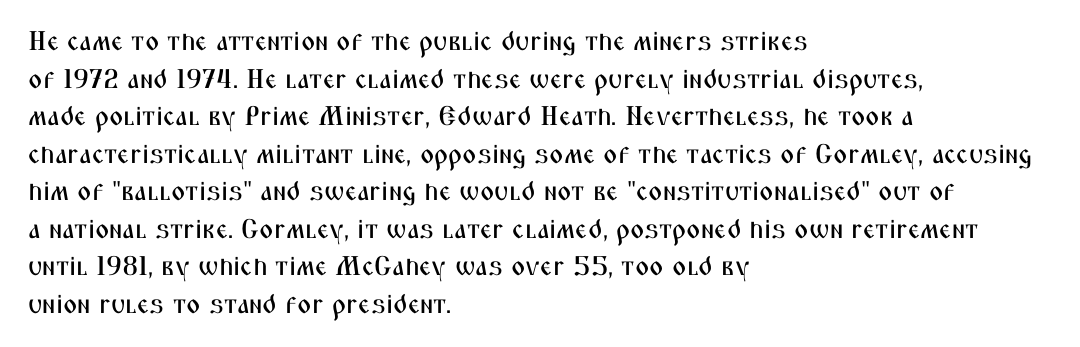
Q: Is the text italic (slanted)? A: No, it is upright.
Q: Is the text underlined? A: No.
Q: How is the paragraph aligned? A: Left-aligned.
Q: Is the spacing between letters normal or unusually wide? A: Normal.
Q: Is the spacing between lines tight, normal or loose? A: Normal.
